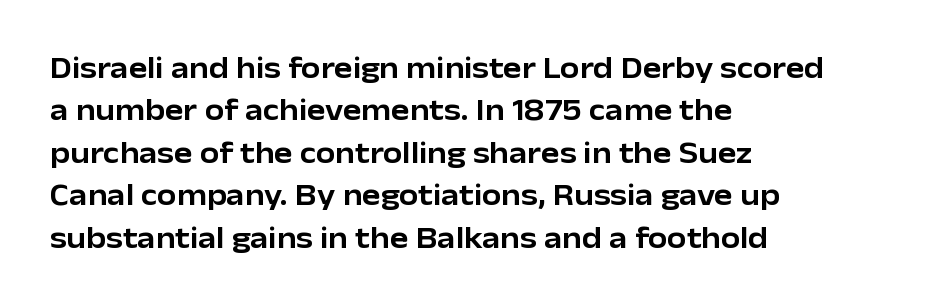
Q: Is the text italic (slanted)? A: No, it is upright.
Q: Is the typeface a serif or a sans-serif typeface? A: Sans-serif.
Q: Is the text underlined? A: No.
Q: How is the paragraph aligned? A: Left-aligned.
Q: Is the spacing between letters normal or unusually wide? A: Normal.
Q: Is the spacing between lines tight, normal or loose? A: Normal.
Q: Width (condensed, normal, or wide)? A: Normal.
Q: Stroke contrast? A: Low.
Q: x-height? A: Medium.
Q: Monospaced? A: No.
